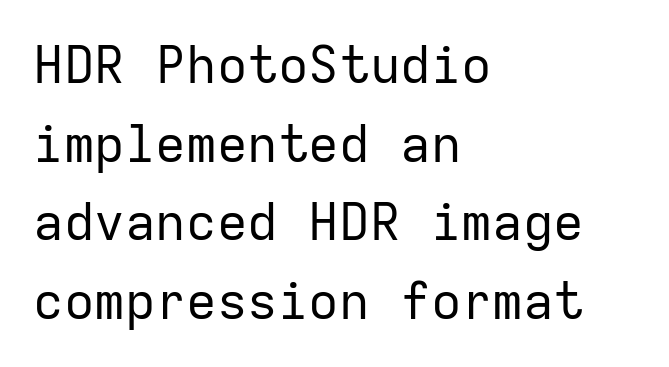
This is not heavy type; no bold has been used. The passage shown is not underscored anywhere. How would I describe the line gaps? Plain and ordinary. Do the letters lean? They stand straight. The rendering keeps characters at their native spacing.
